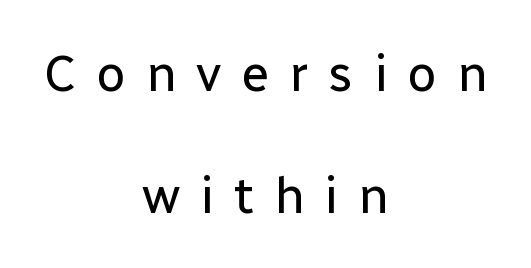
Q: Is the text bold? A: No.
Q: Is the text italic (slanted)? A: No, it is upright.
Q: Is the typeface a serif or a sans-serif typeface? A: Sans-serif.
Q: Is the text underlined? A: No.
Q: How is the paragraph aligned? A: Centered.
Q: Is the spacing between letters normal or unusually wide? A: Unusually wide.
Q: Is the spacing between lines tight, normal or loose? A: Loose.
Q: Width (condensed, normal, or wide)? A: Normal.
Q: Stroke contrast? A: Low.
Q: x-height? A: Medium.
Q: Monospaced? A: No.
